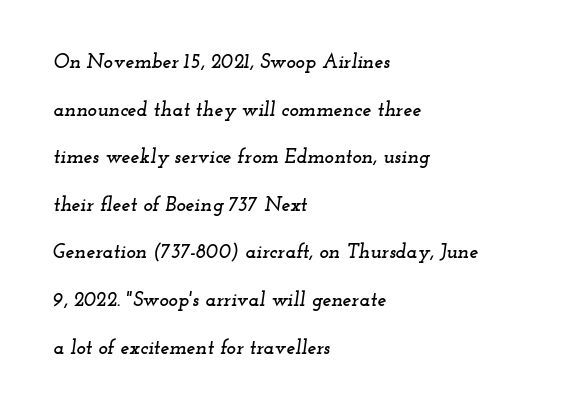
{"italic": "yes", "lean": "right", "slant_degrees": 12, "underline": "no", "align": "left", "line_spacing": "loose", "line_spacing_ratio": 2.38, "letter_spacing": "normal", "letter_spacing_em": 0.0, "glyph_px": 20}
